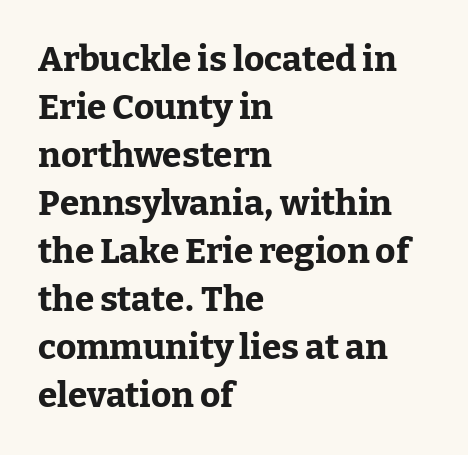
The image shows 35 px bold serif type, upright; set left-aligned, normal line spacing (1.37x), normal letter spacing, not underlined; low stroke contrast and a medium x-height.
